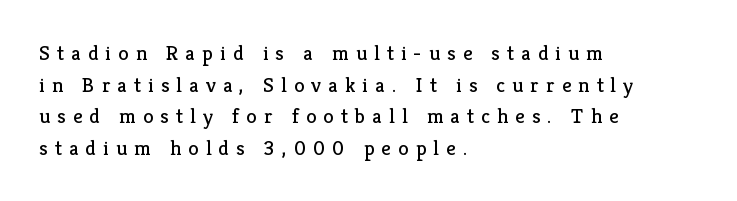
{"italic": "no", "bold": "no", "underline": "no", "align": "left", "line_spacing": "normal", "line_spacing_ratio": 1.51, "letter_spacing": "wide", "letter_spacing_em": 0.34, "glyph_px": 21}
